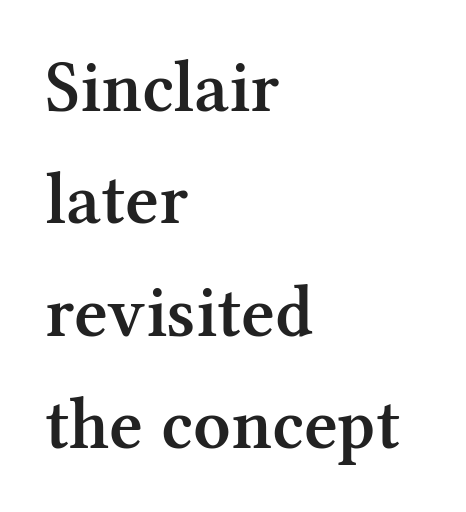
Q: Is the text bold? A: Semi-bold.
Q: Is the text italic (slanted)? A: No, it is upright.
Q: Is the typeface a serif or a sans-serif typeface? A: Serif.
Q: Is the text underlined? A: No.
Q: How is the paragraph aligned? A: Left-aligned.
Q: Is the spacing between letters normal or unusually wide? A: Normal.
Q: Is the spacing between lines tight, normal or loose? A: Normal.
Q: Width (condensed, normal, or wide)? A: Normal.
Q: Stroke contrast? A: Medium.
Q: x-height? A: Medium.
Q: Monospaced? A: No.
